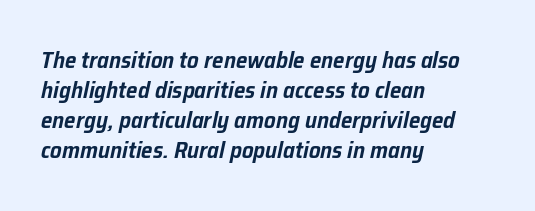
Q: Is the text italic (slanted)? A: Yes, it leans right by about 12 degrees.
Q: Is the text underlined? A: No.
Q: How is the paragraph aligned? A: Left-aligned.
Q: Is the spacing between letters normal or unusually wide? A: Normal.
Q: Is the spacing between lines tight, normal or loose? A: Normal.
